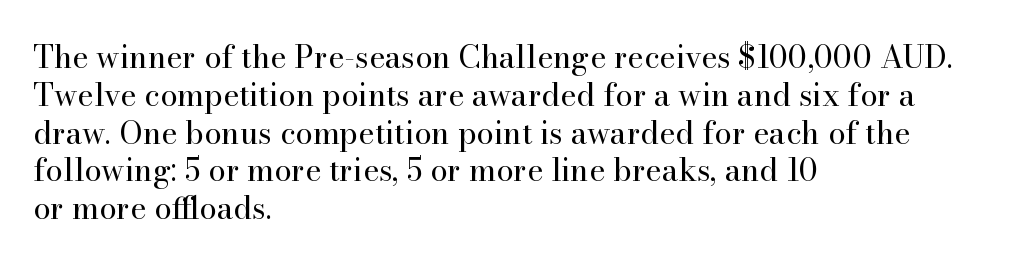
The image shows 31 px regular-weight serif type, upright; set left-aligned, line spacing 1.22x, normal letter spacing, not underlined; high stroke contrast and a small x-height.
